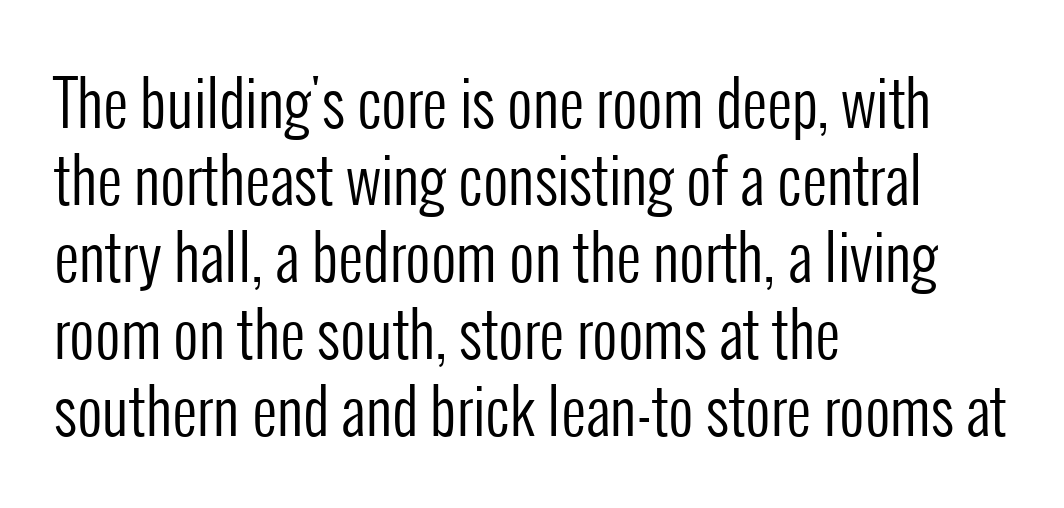
Tracking here is standard; glyphs follow each other at the usual distance. Is the stroke heavy? The answer is a plain regular-or-lighter. Any mark beneath the type? The region is blank. Alignment: flush left. Serif or sans? Sans — the stroke terminals are bare.
